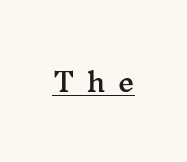
Ascenders rise straight up at ninety degrees. Does extra space separate the letters? Yes, quite a lot of it. Every word sits above its own underline.
